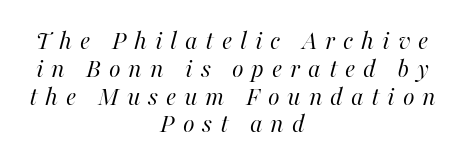
{"italic": "yes", "lean": "right", "slant_degrees": 16, "bold": "no", "underline": "no", "align": "center", "line_spacing": "tight", "line_spacing_ratio": 1.03, "letter_spacing": "wide", "letter_spacing_em": 0.29, "glyph_px": 27}
